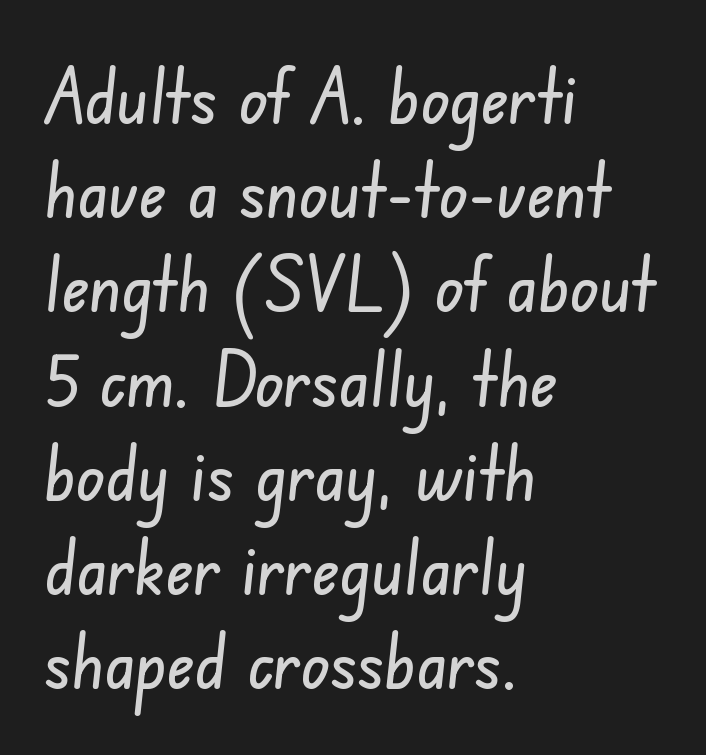
The image shows 76 px condensed sans-serif type; set left-aligned, line spacing 1.24x, normal letter spacing, not underlined; low stroke contrast and a small x-height.
